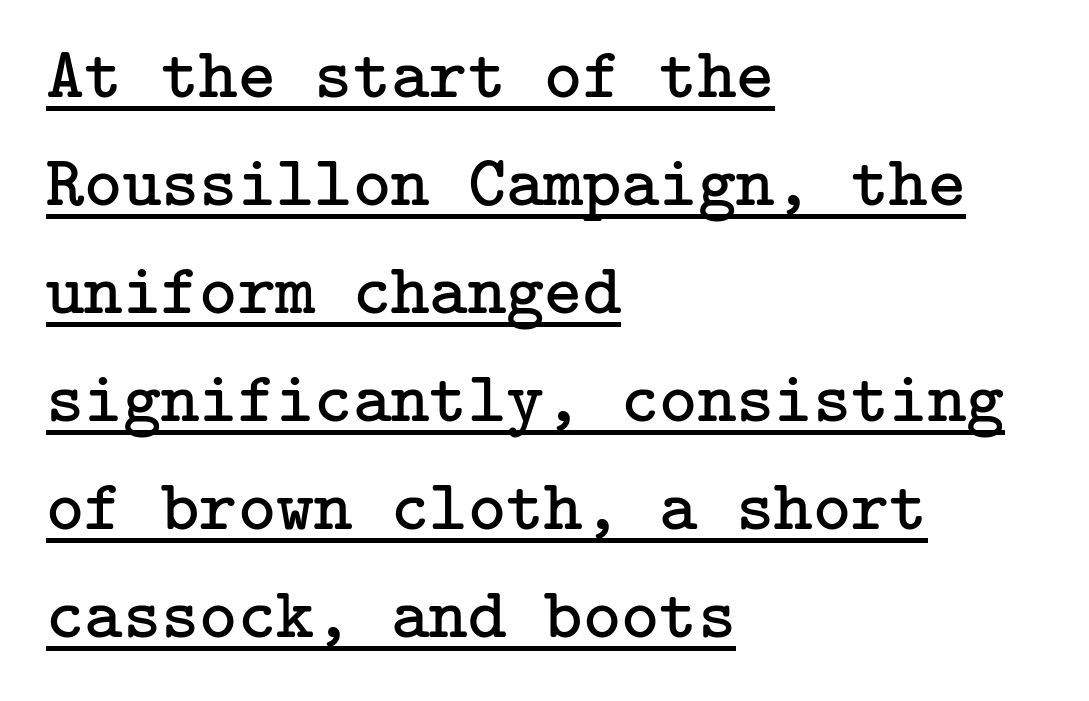
{"serif": "yes", "italic": "no", "bold": "no", "weight": "regular", "width": "normal", "stroke_contrast": "low", "x_height": "medium", "underline": "yes", "align": "left", "line_spacing": "normal", "line_spacing_ratio": 1.48, "letter_spacing": "normal", "letter_spacing_em": 0.0, "glyph_px": 73}
